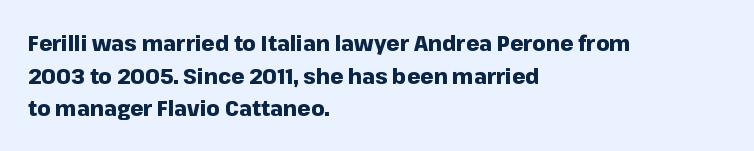
Q: Is the text bold? A: Yes.
Q: Is the text italic (slanted)? A: No, it is upright.
Q: Is the text underlined? A: No.
Q: How is the paragraph aligned? A: Left-aligned.
Q: Is the spacing between letters normal or unusually wide? A: Normal.
Q: Is the spacing between lines tight, normal or loose? A: Normal.
